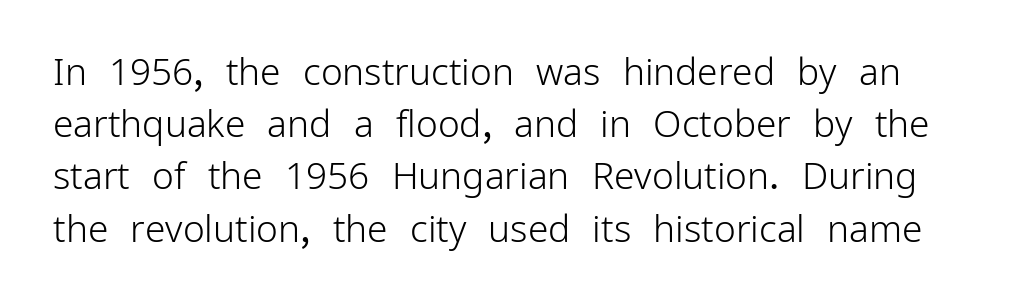
Q: Is the text bold? A: No.
Q: Is the text italic (slanted)? A: No, it is upright.
Q: Is the typeface a serif or a sans-serif typeface? A: Sans-serif.
Q: Is the text underlined? A: No.
Q: Is the spacing between letters normal or unusually wide? A: Normal.
Q: Is the spacing between lines tight, normal or loose? A: Normal.
Q: Width (condensed, normal, or wide)? A: Normal.
Q: Stroke contrast? A: Low.
Q: x-height? A: Medium.
Q: Monospaced? A: No.
